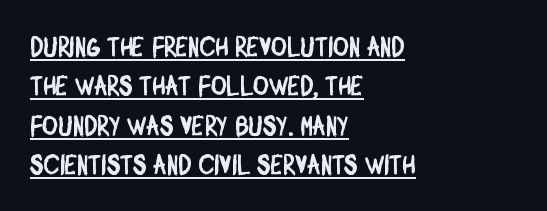
Like a heading marked for emphasis, these lines bear an underscore. Where is the straight margin? On the left. The line-height multiplier appears to be the usual default. You could call the tracking neutral — neither tight nor loose.
